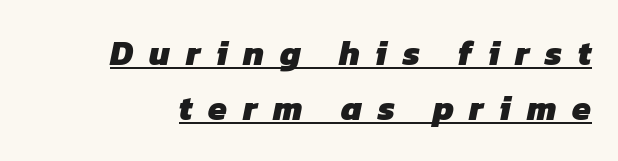
{"serif": "no", "bold": "yes", "weight": "heavy", "width": "normal", "stroke_contrast": "low", "x_height": "medium", "monospaced": "no", "underline": "yes", "line_spacing": "normal", "line_spacing_ratio": 1.61, "letter_spacing": "wide", "letter_spacing_em": 0.46, "glyph_px": 34}
